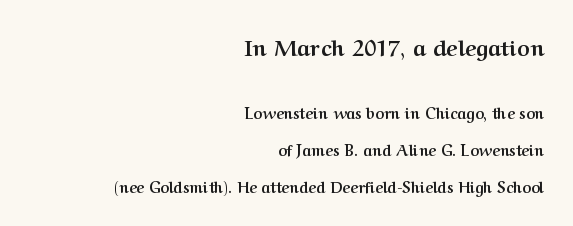
{"italic": "no", "bold": "yes", "underline": "no", "align": "right", "line_spacing": "loose", "line_spacing_ratio": 2.45, "letter_spacing": "normal", "letter_spacing_em": 0.0, "larger_block": "first", "size_ratio": 1.47, "glyph_px": 22}
